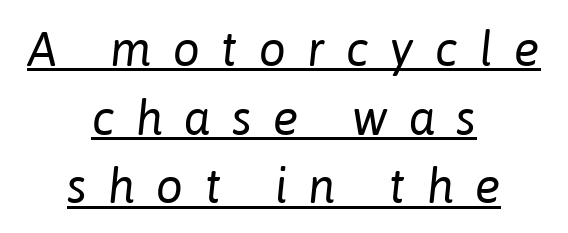
Q: Is the text bold? A: No.
Q: Is the text italic (slanted)? A: Yes, it leans right by about 6 degrees.
Q: Is the text underlined? A: Yes.
Q: How is the paragraph aligned? A: Centered.
Q: Is the spacing between letters normal or unusually wide? A: Unusually wide.
Q: Is the spacing between lines tight, normal or loose? A: Normal.
Q: Width (condensed, normal, or wide)? A: Normal.
Q: Stroke contrast? A: Low.
Q: x-height? A: Medium.
Q: Monospaced? A: No.
